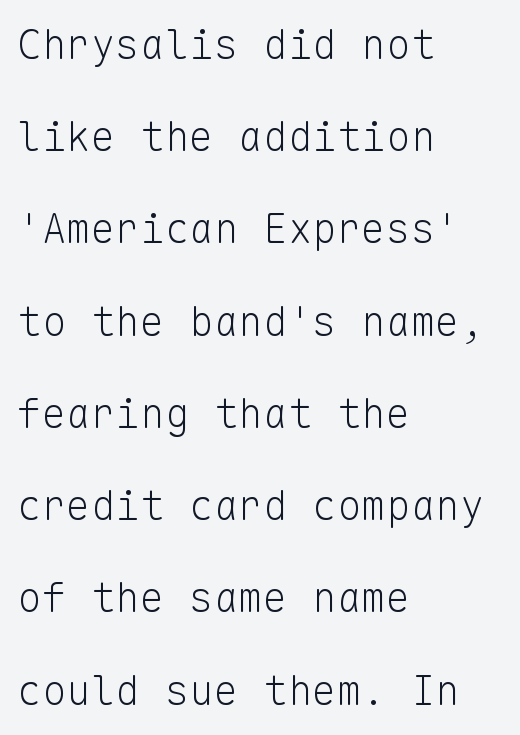
{"serif": "no", "italic": "no", "bold": "no", "weight": "light", "width": "normal", "stroke_contrast": "low", "x_height": "medium", "monospaced": "yes", "underline": "no", "align": "left", "line_spacing": "loose", "line_spacing_ratio": 2.25, "letter_spacing": "normal", "letter_spacing_em": 0.0, "glyph_px": 41}
